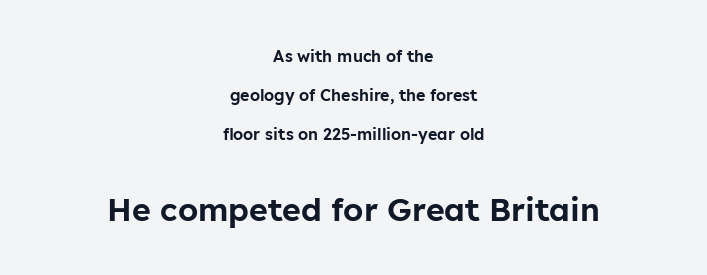
Classification — sans serif. Whoever set this chose breathing room over compactness in the vertical rhythm. This rendering features lettering with no underline. Proportional: the letters do not fall into vertical columns.
